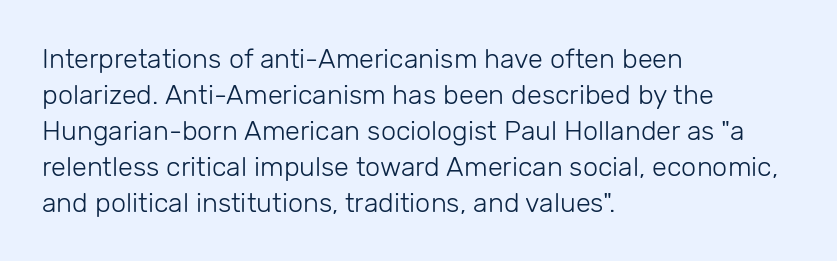
{"italic": "no", "bold": "no", "underline": "no", "align": "left", "line_spacing": "normal", "line_spacing_ratio": 1.33, "letter_spacing": "normal", "letter_spacing_em": 0.0, "glyph_px": 27}
